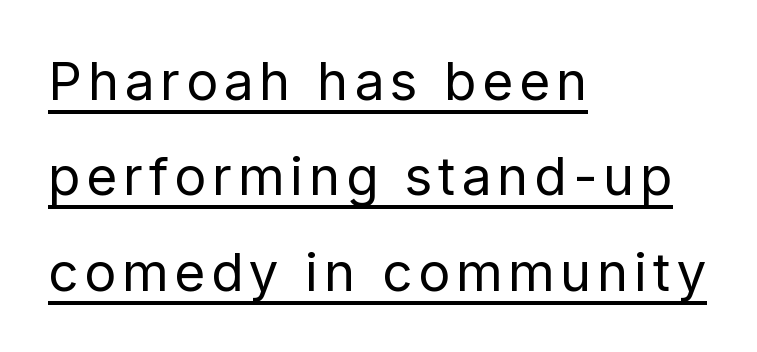
{"serif": "no", "italic": "no", "bold": "no", "weight": "regular", "width": "normal", "stroke_contrast": "low", "x_height": "medium", "monospaced": "no", "underline": "yes", "align": "left", "line_spacing_ratio": 1.8, "glyph_px": 53}
